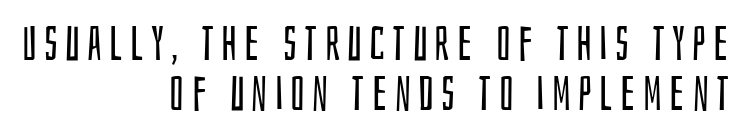
The image shows 48 px regular-weight, condensed sans-serif type, upright; set right-aligned, tight line spacing (1.05x), not underlined; low stroke contrast and a large x-height.
